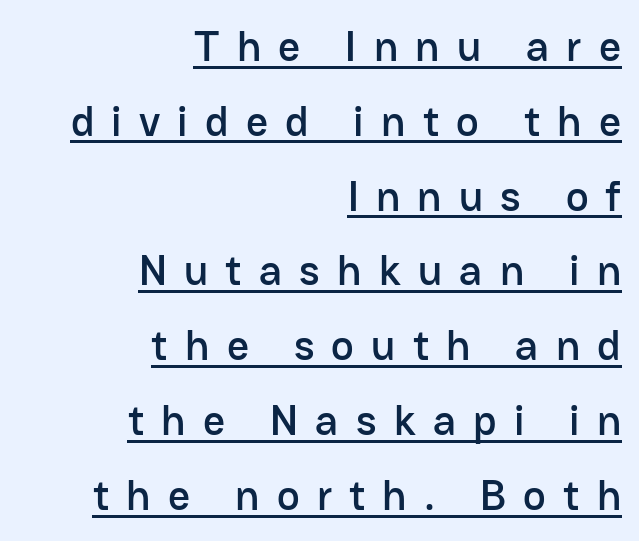
Q: Is the text italic (slanted)? A: No, it is upright.
Q: Is the typeface a serif or a sans-serif typeface? A: Sans-serif.
Q: Is the text underlined? A: Yes.
Q: How is the paragraph aligned? A: Right-aligned.
Q: Is the spacing between letters normal or unusually wide? A: Unusually wide.
Q: Width (condensed, normal, or wide)? A: Normal.
Q: Stroke contrast? A: Low.
Q: x-height? A: Medium.
Q: Monospaced? A: No.
